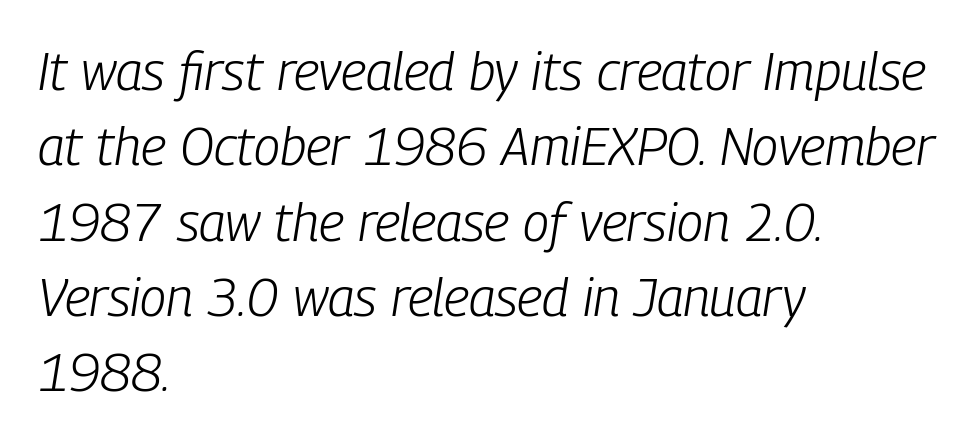
Q: Is the text bold? A: No.
Q: Is the text italic (slanted)? A: Yes, it leans right by about 9 degrees.
Q: Is the text underlined? A: No.
Q: How is the paragraph aligned? A: Left-aligned.
Q: Is the spacing between letters normal or unusually wide? A: Normal.
Q: Is the spacing between lines tight, normal or loose? A: Normal.
Q: Width (condensed, normal, or wide)? A: Condensed.
Q: Stroke contrast? A: Low.
Q: x-height? A: Medium.
Q: Monospaced? A: No.
